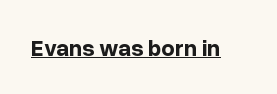
Heavy, bold letterforms. A rule runs beneath these lines of type. The type is set solid horizontally, with unmodified tracking. The lettering stays uniformly vertical, giving the passage a roman look.
